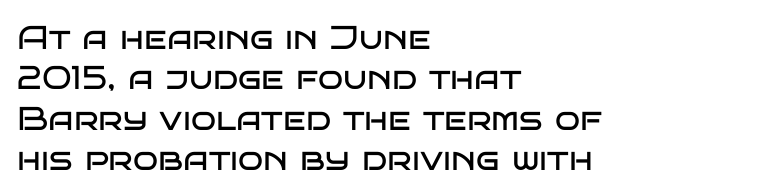
Each word holds together tightly as a unit, with standard inter-letter gaps. Spacing verdict: proportional, widths tailored to each character. Unmarked baselines from the first word to the last. This rendering employs a face without finishing strokes, i.e., a sans-serif. Counters stay open thanks to moderate or lighter strokes. Is the block centered? No — it sits flush against the left margin.
